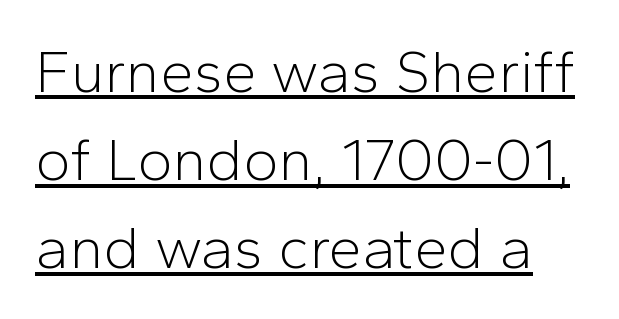
{"serif": "no", "italic": "no", "bold": "no", "weight": "light", "width": "normal", "stroke_contrast": "low", "x_height": "medium", "monospaced": "no", "underline": "yes", "line_spacing": "normal", "line_spacing_ratio": 1.47, "letter_spacing": "normal", "letter_spacing_em": 0.0, "glyph_px": 60}
